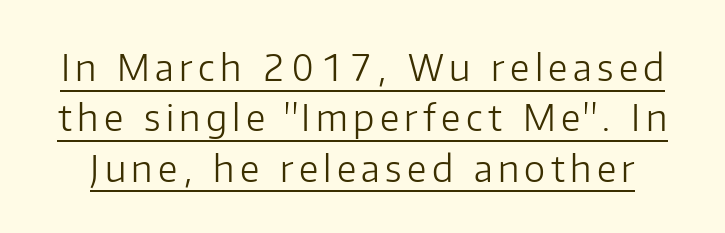
The image shows 36 px light sans-serif type, upright; set normal line spacing (1.4x), underlined; low stroke contrast and a medium x-height.
